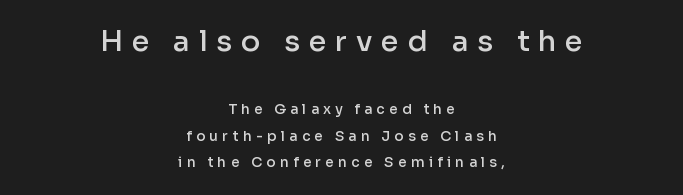
The image shows 29 px semibold sans-serif type, upright; set centered, loose line spacing (1.9x), unusually wide letter spacing (+0.3 em), not underlined; the first (top) block is 2.07x larger; low stroke contrast and a medium x-height.
